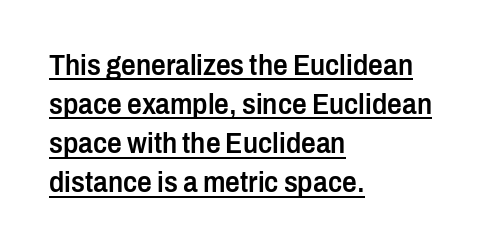
The image shows 29 px semibold, condensed sans-serif type, upright; set left-aligned, normal line spacing (1.35x), normal letter spacing, underlined; low stroke contrast and a medium x-height.
